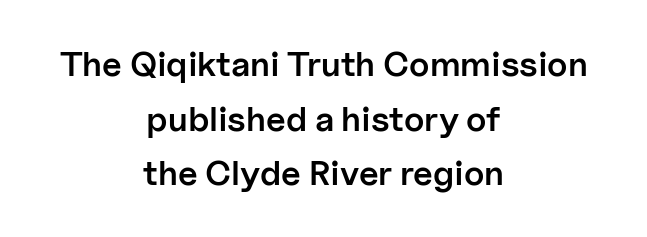
The image shows 35 px semibold sans-serif type, upright; set centered, normal line spacing (1.56x), normal letter spacing, not underlined; low stroke contrast and a medium x-height.
